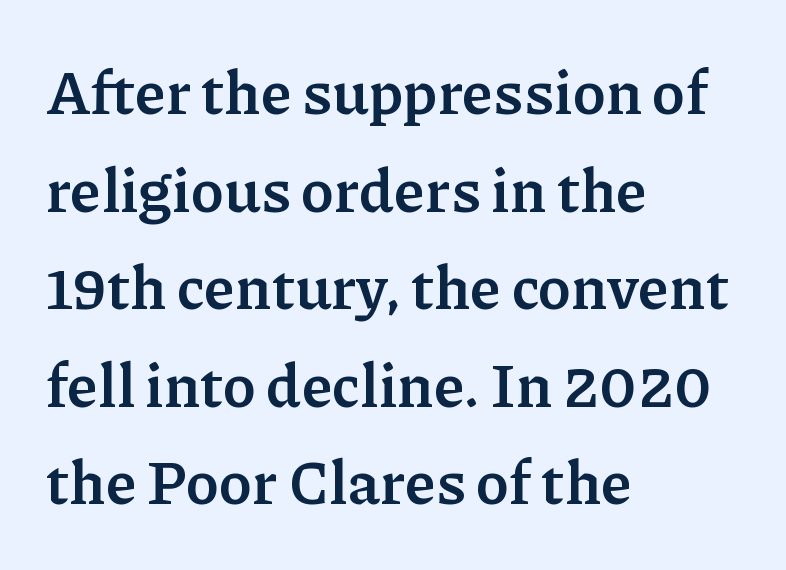
Q: Is the text bold? A: Yes.
Q: Is the text italic (slanted)? A: No, it is upright.
Q: Is the typeface a serif or a sans-serif typeface? A: Serif.
Q: Is the text underlined? A: No.
Q: How is the paragraph aligned? A: Left-aligned.
Q: Is the spacing between letters normal or unusually wide? A: Normal.
Q: Is the spacing between lines tight, normal or loose? A: Normal.
Q: Width (condensed, normal, or wide)? A: Normal.
Q: Stroke contrast? A: Low.
Q: x-height? A: Medium.
Q: Monospaced? A: No.
